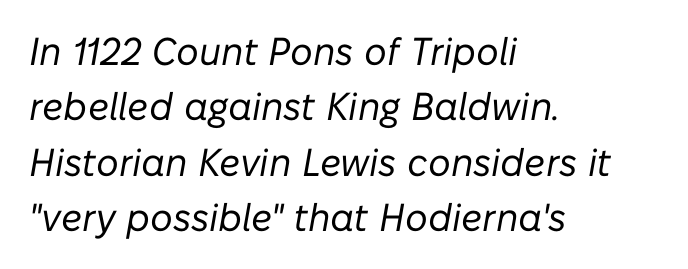
The image shows 39 px regular-weight type, italic (leaning right); set left-aligned, normal line spacing (1.42x), normal letter spacing, not underlined; low stroke contrast and a medium x-height.
